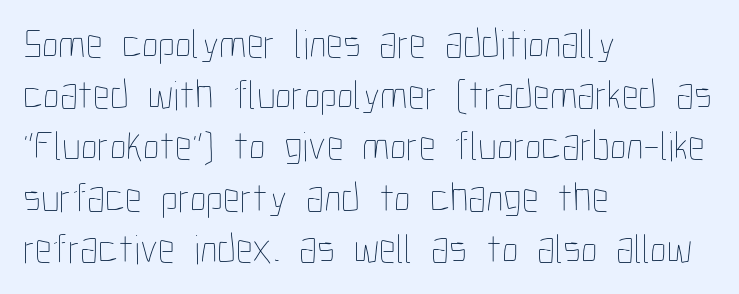
Q: Is the text bold? A: No.
Q: Is the text italic (slanted)? A: No, it is upright.
Q: Is the text underlined? A: No.
Q: How is the paragraph aligned? A: Left-aligned.
Q: Is the spacing between letters normal or unusually wide? A: Normal.
Q: Width (condensed, normal, or wide)? A: Condensed.
Q: Stroke contrast? A: Low.
Q: x-height? A: Medium.
Q: Monospaced? A: No.
